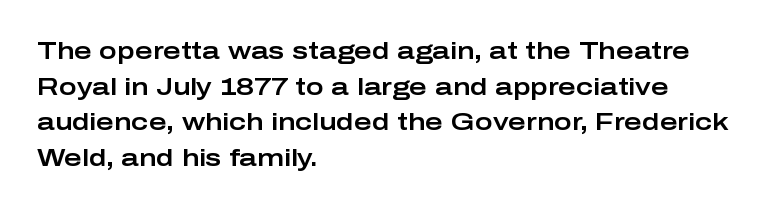
The image shows 24 px text type, upright; set left-aligned, normal line spacing (1.48x), normal letter spacing, not underlined.
